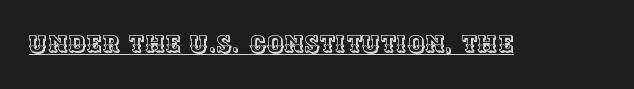
Default kerning and tracking; the words read as compact shapes. Notice how the stems are strictly vertical — no italics here. The glyphs are accompanied by a horizontal stroke just below them.
